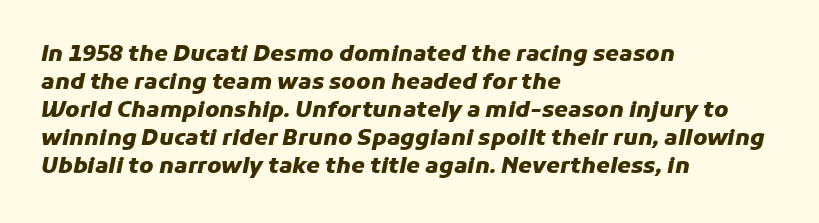
Posture: slanted. Tracking value appears to be zero — textbook default spacing. The passage is arranged the way most books set body copy — flush left. In terms of weight, the rendering is a true, heavy bold. The passage shown stacks its lines at a standard gap.
